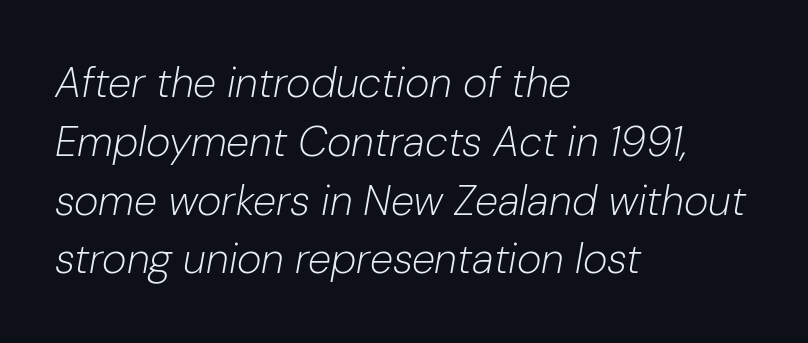
{"italic": "yes", "lean": "right", "slant_degrees": 10, "bold": "no", "weight": "light", "width": "normal", "stroke_contrast": "low", "x_height": "medium", "monospaced": "no", "underline": "no", "align": "left", "line_spacing": "normal", "line_spacing_ratio": 1.4, "letter_spacing": "normal", "letter_spacing_em": 0.0, "glyph_px": 42}
